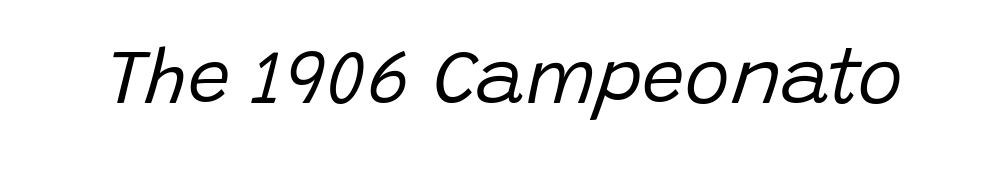
The image shows 76 px regular-weight type, italic (leaning right); set normal letter spacing, not underlined; low stroke contrast and a large x-height.
